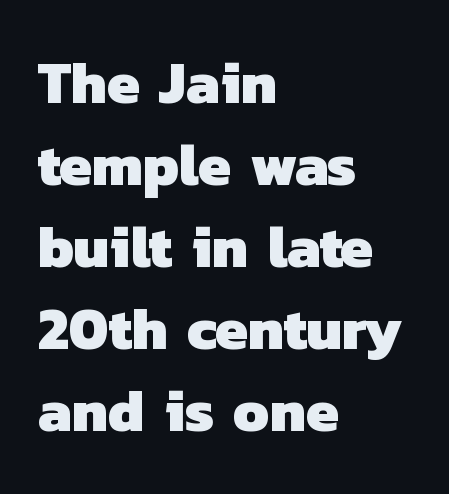
Nothing sits at the stroke ends, so this counts as sans-serif. Decoration check: the copy has no underline. There is no visible air inserted between adjacent glyphs. Heft: maximum for text — a bold.
